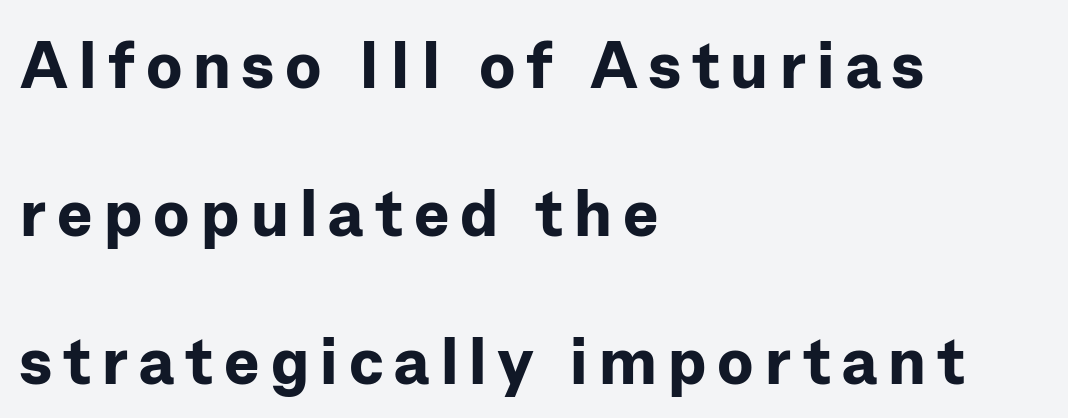
Q: Is the text bold? A: Yes.
Q: Is the text italic (slanted)? A: No, it is upright.
Q: Is the typeface a serif or a sans-serif typeface? A: Sans-serif.
Q: Is the text underlined? A: No.
Q: How is the paragraph aligned? A: Left-aligned.
Q: Is the spacing between lines tight, normal or loose? A: Loose.
Q: Width (condensed, normal, or wide)? A: Normal.
Q: Stroke contrast? A: Low.
Q: x-height? A: Medium.
Q: Monospaced? A: No.
